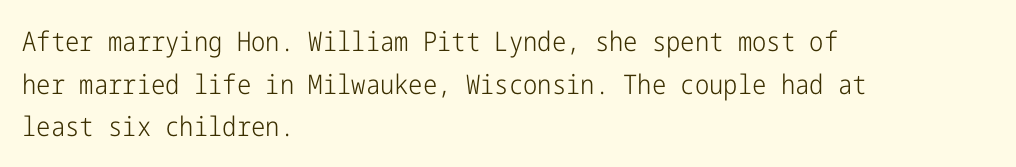
Q: Is the text bold? A: No.
Q: Is the text italic (slanted)? A: No, it is upright.
Q: Is the text underlined? A: No.
Q: How is the paragraph aligned? A: Left-aligned.
Q: Is the spacing between letters normal or unusually wide? A: Normal.
Q: Is the spacing between lines tight, normal or loose? A: Normal.
